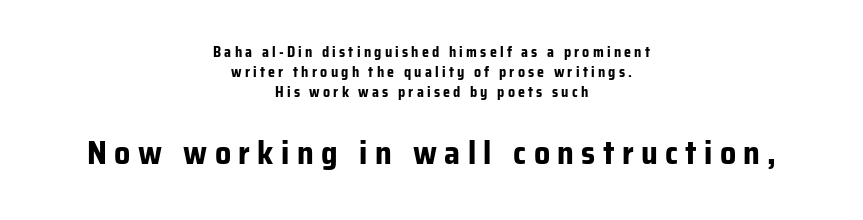
The image shows 32 px bold sans-serif type, upright; set centered, normal line spacing (1.43x), unusually wide letter spacing (+0.23 em), not underlined; the second (bottom) block is 2.29x larger; low stroke contrast and a medium x-height.
